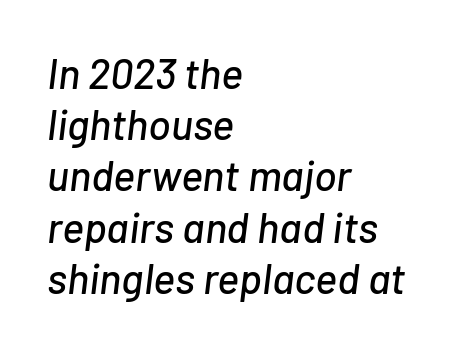
Q: Is the text italic (slanted)? A: Yes, it leans right by about 7 degrees.
Q: Is the text underlined? A: No.
Q: How is the paragraph aligned? A: Left-aligned.
Q: Is the spacing between letters normal or unusually wide? A: Normal.
Q: Width (condensed, normal, or wide)? A: Normal.
Q: Stroke contrast? A: Low.
Q: x-height? A: Medium.
Q: Monospaced? A: No.
